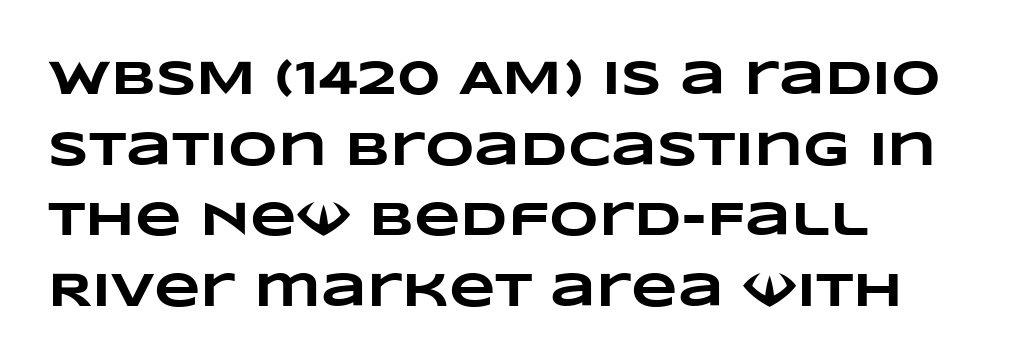
The image shows 48 px heavy, wide type; set left-aligned, normal line spacing (1.47x), normal letter spacing, not underlined; low stroke contrast and a large x-height.
